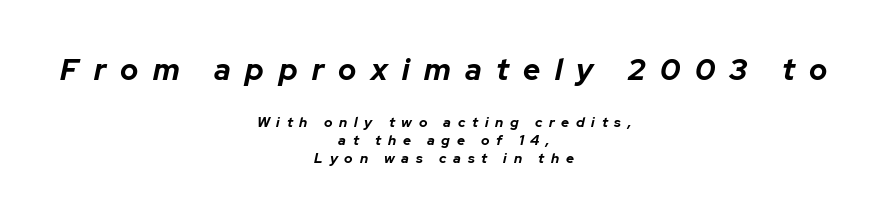
The image shows 30 px bold type, italic (leaning right); set centered, normal line spacing (1.29x), unusually wide letter spacing (+0.48 em), not underlined; the first (top) block is 2.14x larger; low stroke contrast and a medium x-height.
